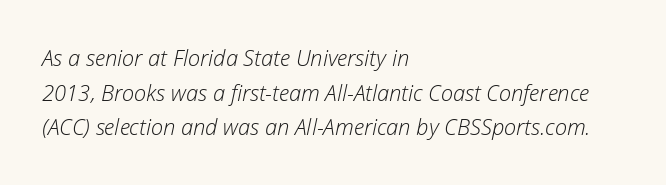
{"italic": "yes", "lean": "right", "slant_degrees": 12, "bold": "no", "underline": "no", "align": "left", "line_spacing": "normal", "line_spacing_ratio": 1.57, "letter_spacing": "normal", "letter_spacing_em": 0.0, "glyph_px": 22}
